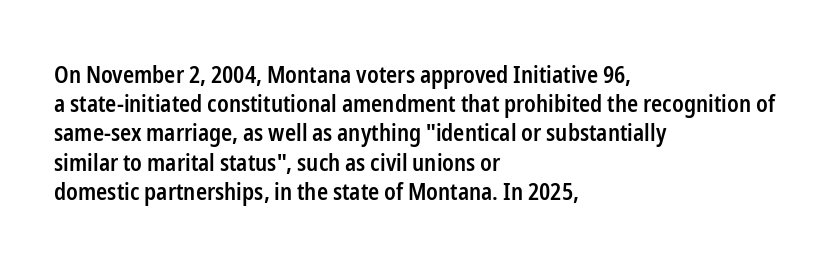
{"italic": "no", "bold": "semi", "underline": "no", "align": "left", "line_spacing": "normal", "line_spacing_ratio": 1.27, "letter_spacing": "normal", "letter_spacing_em": 0.0, "glyph_px": 23}
